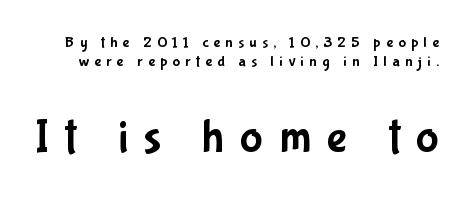
Inter-character spacing is expanded well beyond the font's built-in metrics. These lines are rendered in a variable-pitch font. No italicization has been applied; the sample stays upright. Just letters on the line, the space beneath them empty.
